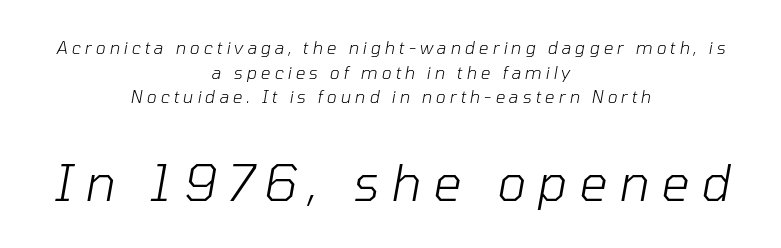
The image shows 50 px light type, italic (leaning right); set centered, normal line spacing (1.45x), unusually wide letter spacing (+0.23 em), not underlined; the second (bottom) block is 2.94x larger; low stroke contrast and a medium x-height.
